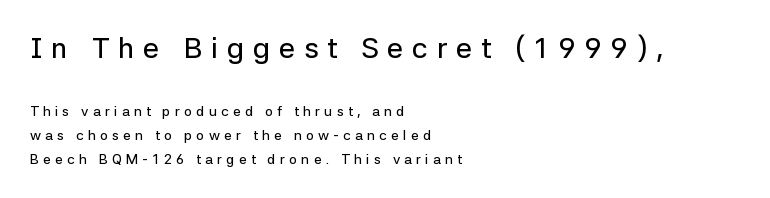
The image shows 29 px sans-serif type, upright; set left-aligned, normal line spacing (1.69x), unusually wide letter spacing (+0.3 em), not underlined; the first (top) block is 2.07x larger; low stroke contrast and a medium x-height.
